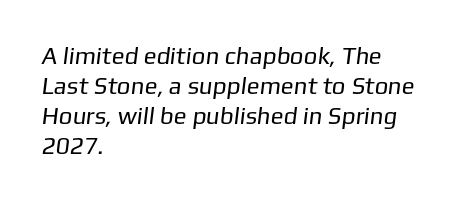
Notice how descenders clear the ascenders below comfortably — that's standard leading. The font is comparable to plain body text, perhaps lighter. Compared with a centered layout, this one pins lines to the left instead. Words float on clear page, feet unadorned. The letterforms sit shoulder to shoulder at normal distance.
